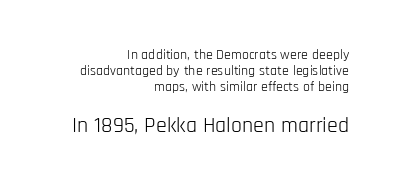
The rendering anchors every line to the right-hand side. Only glyphs here, with clear space below each row. The following chunk of copy outweighs the initial chunk in type size. Characters follow at the spacing the type designer built in.
